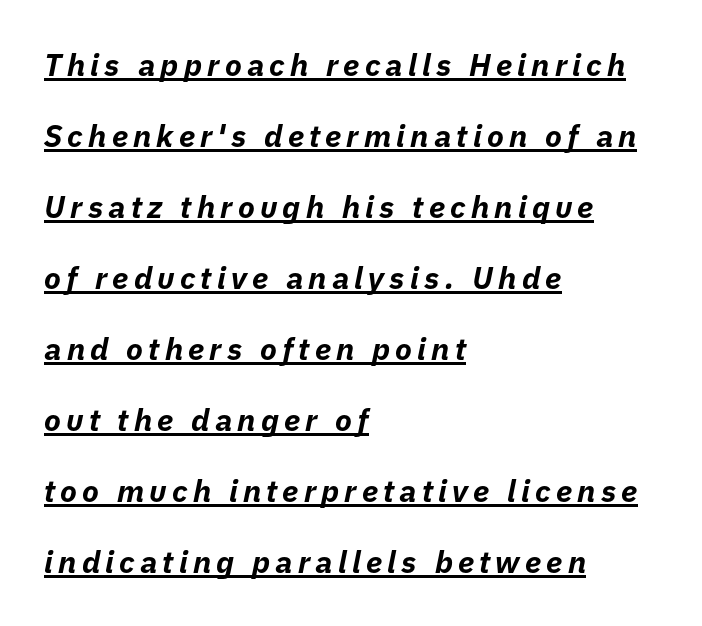
Q: Is the text bold? A: Yes.
Q: Is the text italic (slanted)? A: Yes, it leans right by about 11 degrees.
Q: Is the text underlined? A: Yes.
Q: How is the paragraph aligned? A: Left-aligned.
Q: Is the spacing between lines tight, normal or loose? A: Loose.
Q: Width (condensed, normal, or wide)? A: Normal.
Q: Stroke contrast? A: Low.
Q: x-height? A: Medium.
Q: Monospaced? A: No.
